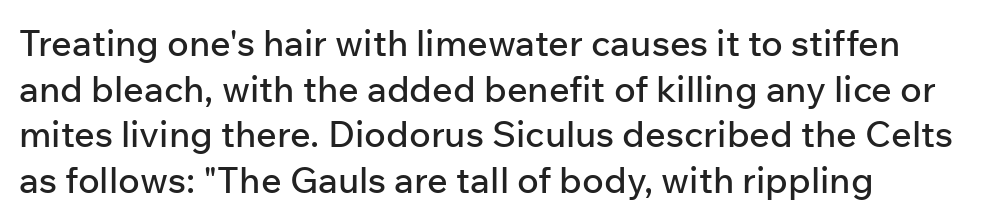
These lines are rendered in a variable-pitch font. The block of text has a typical density, with ordinary space between rows. Is this a sans? Yes — the strokes have no serifs. The lettering stays uniformly vertical, giving the passage a roman look. The space beneath each line is pristine and unruled.
